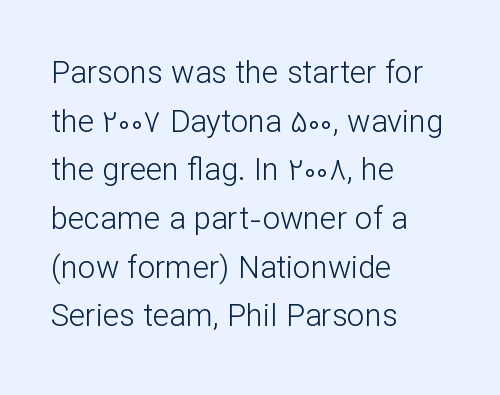
Q: Is the text bold? A: No.
Q: Is the text italic (slanted)? A: No, it is upright.
Q: Is the typeface a serif or a sans-serif typeface? A: Sans-serif.
Q: Is the text underlined? A: No.
Q: How is the paragraph aligned? A: Left-aligned.
Q: Is the spacing between letters normal or unusually wide? A: Normal.
Q: Is the spacing between lines tight, normal or loose? A: Normal.
Q: Width (condensed, normal, or wide)? A: Normal.
Q: Stroke contrast? A: Low.
Q: x-height? A: Medium.
Q: Monospaced? A: No.
